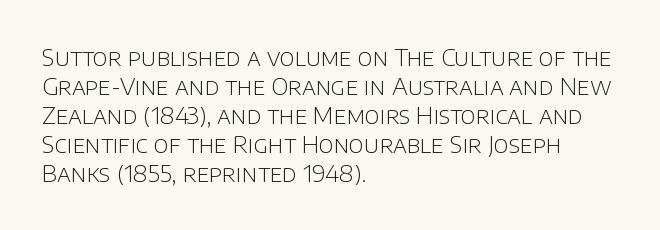
Q: Is the text bold? A: No.
Q: Is the text italic (slanted)? A: No, it is upright.
Q: Is the text underlined? A: No.
Q: How is the paragraph aligned? A: Left-aligned.
Q: Is the spacing between letters normal or unusually wide? A: Normal.
Q: Is the spacing between lines tight, normal or loose? A: Normal.
